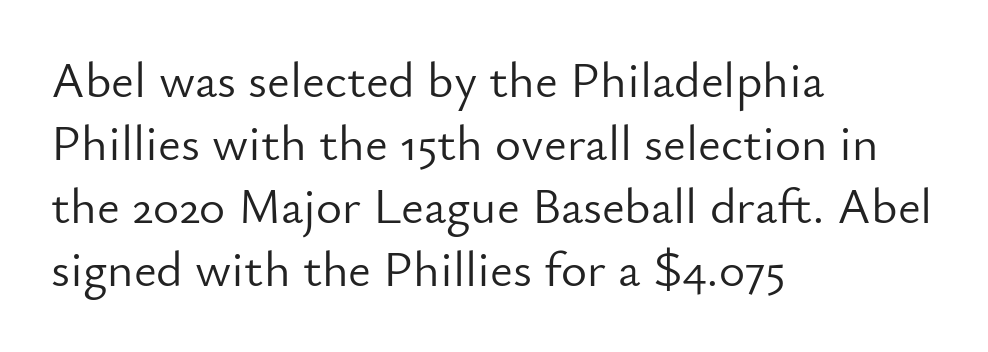
Q: Is the text bold? A: No.
Q: Is the text italic (slanted)? A: No, it is upright.
Q: Is the typeface a serif or a sans-serif typeface? A: Sans-serif.
Q: Is the text underlined? A: No.
Q: How is the paragraph aligned? A: Left-aligned.
Q: Is the spacing between letters normal or unusually wide? A: Normal.
Q: Is the spacing between lines tight, normal or loose? A: Normal.
Q: Width (condensed, normal, or wide)? A: Normal.
Q: Stroke contrast? A: Low.
Q: x-height? A: Small.
Q: Monospaced? A: No.
